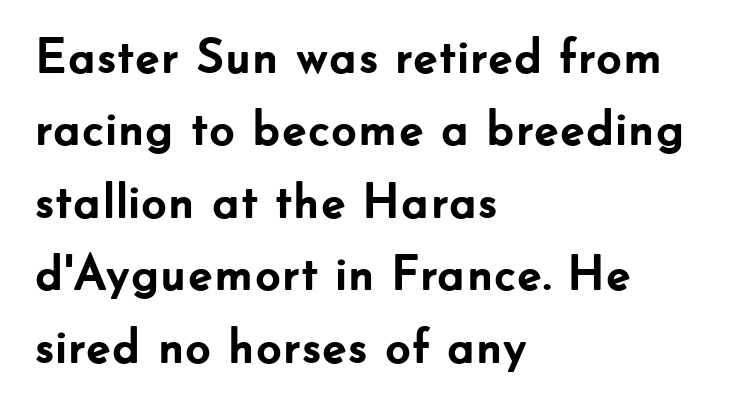
{"serif": "no", "italic": "no", "bold": "yes", "weight": "semibold", "width": "normal", "stroke_contrast": "low", "x_height": "small", "monospaced": "no", "underline": "no", "align": "left", "line_spacing": "normal", "line_spacing_ratio": 1.45, "letter_spacing": "normal", "letter_spacing_em": 0.0, "glyph_px": 50}
